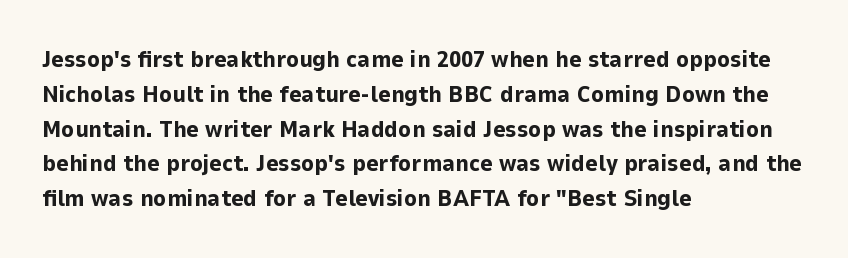
The image shows 24 px bold type, upright; set left-aligned, normal line spacing (1.45x), normal letter spacing, not underlined.
